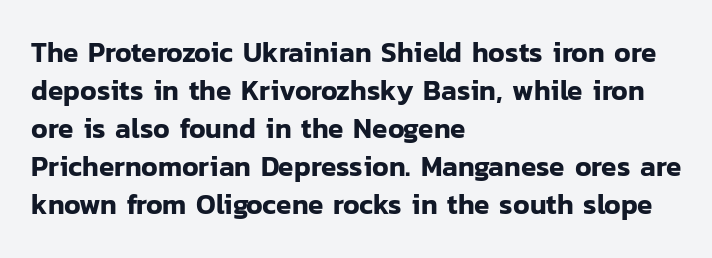
The space beneath each line is pristine and unruled. This rendering employs a face without finishing strokes, i.e., a sans-serif. Every row of glyphs begins at an identical x-position on the left. The face used here is proportionally spaced, like ordinary book or web type.
